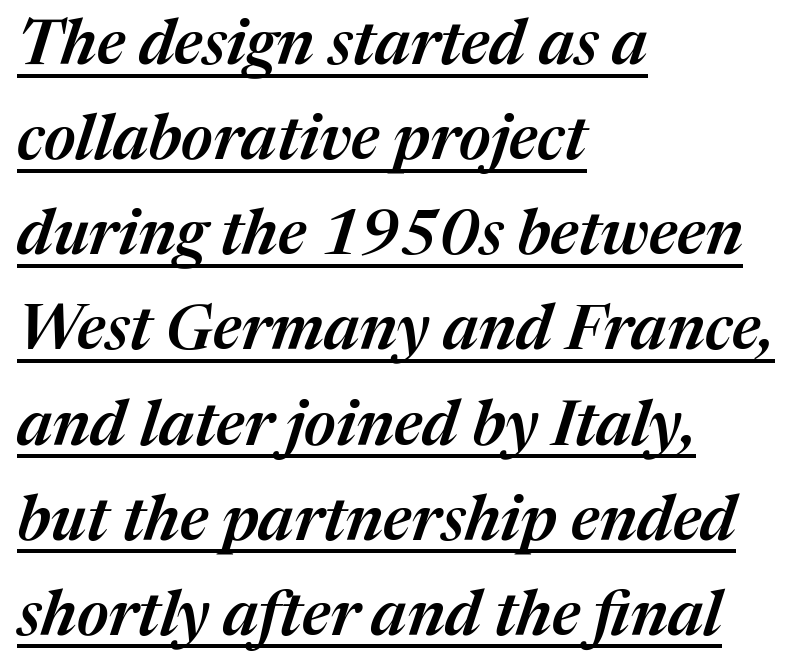
The image shows 63 px semibold type, italic (leaning right); set left-aligned, normal line spacing (1.51x), normal letter spacing, underlined; medium stroke contrast and a medium x-height.
